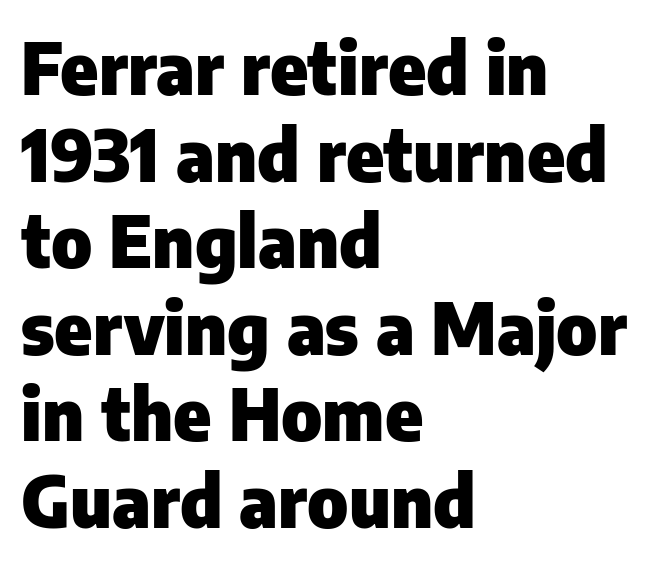
Q: Is the text bold? A: Yes.
Q: Is the text italic (slanted)? A: No, it is upright.
Q: Is the typeface a serif or a sans-serif typeface? A: Sans-serif.
Q: Is the text underlined? A: No.
Q: How is the paragraph aligned? A: Left-aligned.
Q: Is the spacing between letters normal or unusually wide? A: Normal.
Q: Width (condensed, normal, or wide)? A: Normal.
Q: Stroke contrast? A: Low.
Q: x-height? A: Medium.
Q: Monospaced? A: No.
